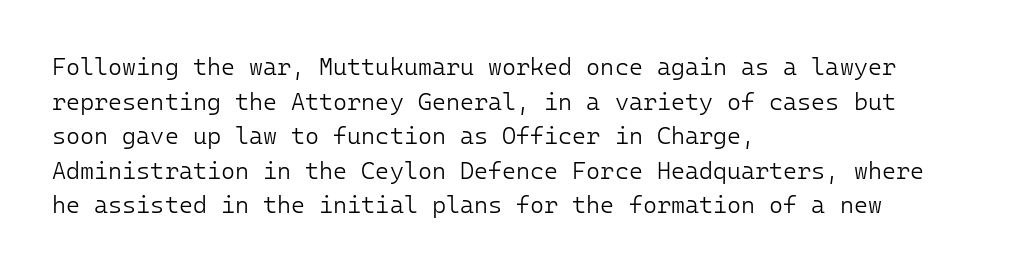
Q: Is the text bold? A: No.
Q: Is the text italic (slanted)? A: No, it is upright.
Q: Is the text underlined? A: No.
Q: How is the paragraph aligned? A: Left-aligned.
Q: Is the spacing between letters normal or unusually wide? A: Normal.
Q: Is the spacing between lines tight, normal or loose? A: Normal.
